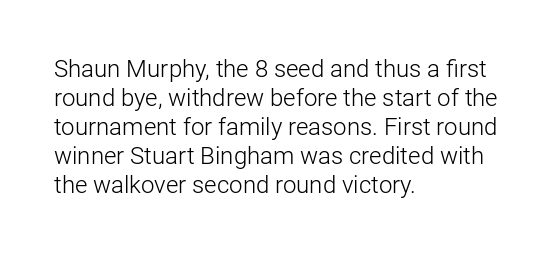
The strokes carry an ordinary text weight at most. Default kerning and tracking; the words read as compact shapes. The gap between lines stays unmarked. Does the lettering tilt? It doesn't — this is upright.
